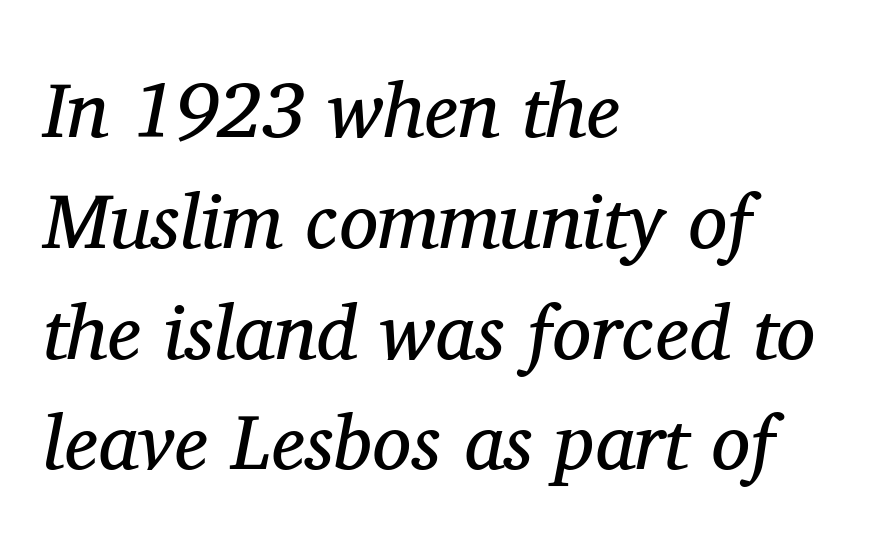
{"serif": "yes", "italic": "yes", "lean": "right", "slant_degrees": 11, "bold": "no", "weight": "regular", "width": "normal", "stroke_contrast": "medium", "x_height": "medium", "monospaced": "no", "underline": "no", "align": "left", "line_spacing": "normal", "line_spacing_ratio": 1.42, "letter_spacing": "normal", "letter_spacing_em": 0.0, "glyph_px": 78}
